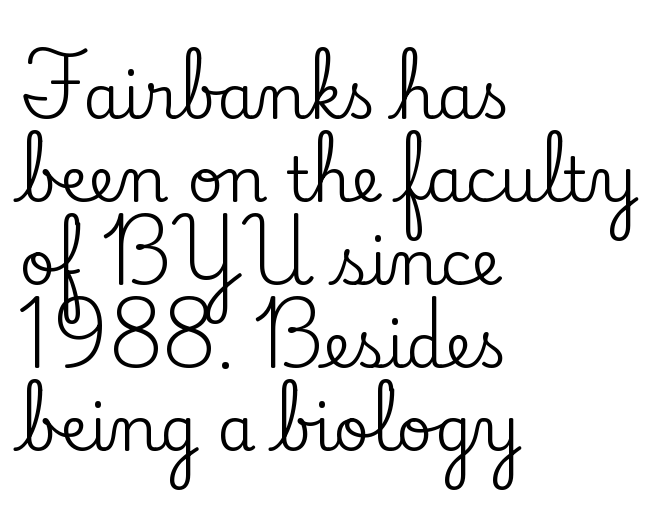
Unlike a clean sans, this face finishes its strokes with serifs. This sample keeps an unexceptional amount of space between lines. Descenders are the only things crossing below the line. Note the varied advance widths — an 'i' is clearly narrower than an 'm'. A typesetter would call this zero additional tracking. Characters remain perfectly vertical along every line.
